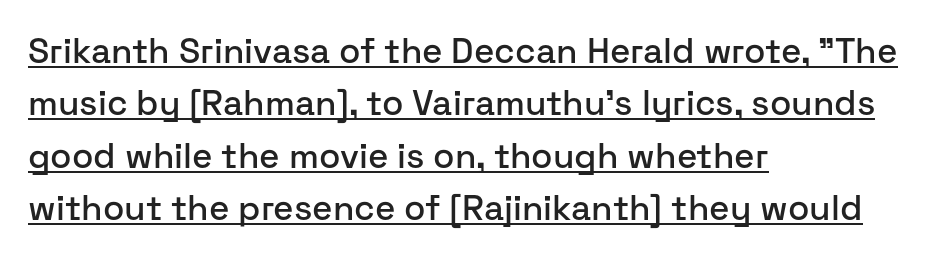
Proportional: the letters do not fall into vertical columns. A rule runs beneath these lines of type. The passage is arranged the way most books set body copy — flush left. The tracking reads as untouched default to a designer's eye. Line spacing here is normal. The letters stand straight up with perfectly vertical stems.
